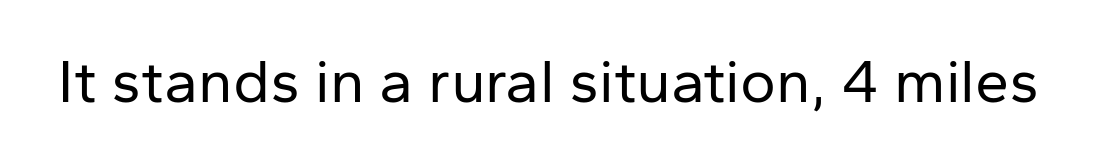
{"serif": "no", "italic": "no", "bold": "no", "weight": "regular", "width": "normal", "stroke_contrast": "low", "x_height": "medium", "monospaced": "no", "underline": "no", "letter_spacing": "normal", "letter_spacing_em": 0.0, "glyph_px": 61}
